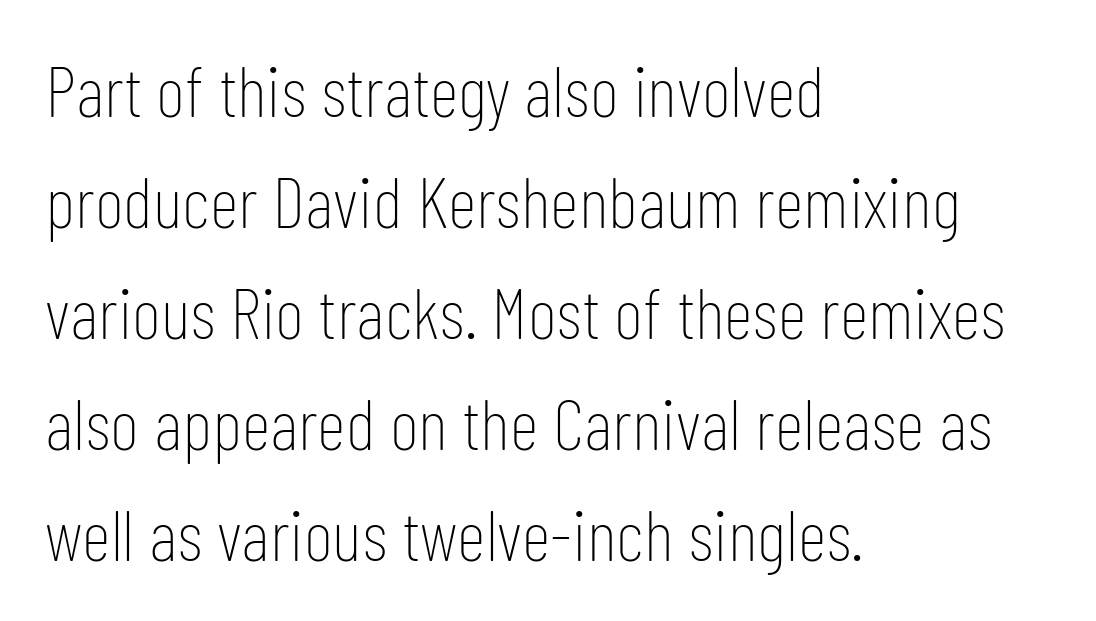
The image shows 72 px thin, condensed sans-serif type, upright; set left-aligned, normal line spacing (1.54x), normal letter spacing, not underlined; low stroke contrast and a medium x-height.
